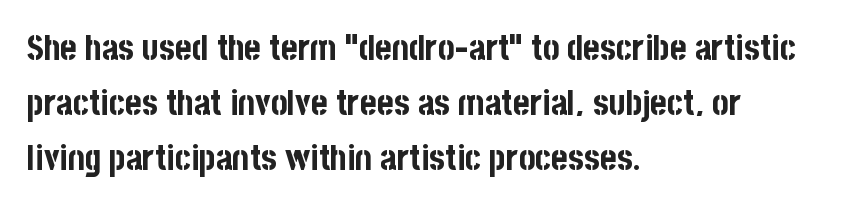
Regarding leading, the lines here are spaced in the standard way. Anything drawn beneath the words? Only blank space. The letters advance in unequal steps, a hallmark of proportional type. Glyph-to-glyph distance matches everyday printed text. The typeface chosen for these lines omits serifs. Teacher's note: observe the even left margin — that is flush-left alignment.
